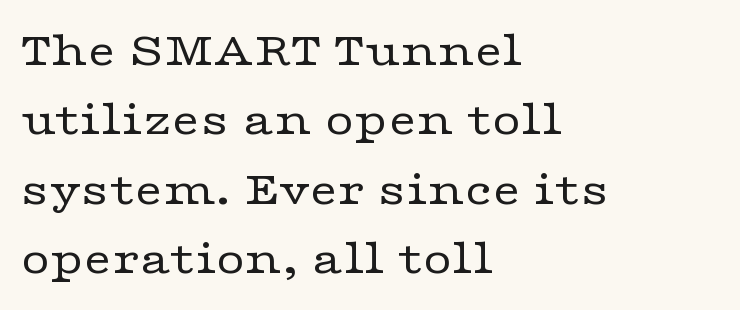
{"serif": "yes", "italic": "no", "bold": "no", "weight": "regular", "width": "wide", "stroke_contrast": "low", "x_height": "medium", "monospaced": "no", "underline": "no", "align": "left", "line_spacing": "normal", "line_spacing_ratio": 1.39, "letter_spacing": "normal", "letter_spacing_em": 0.0, "glyph_px": 50}
